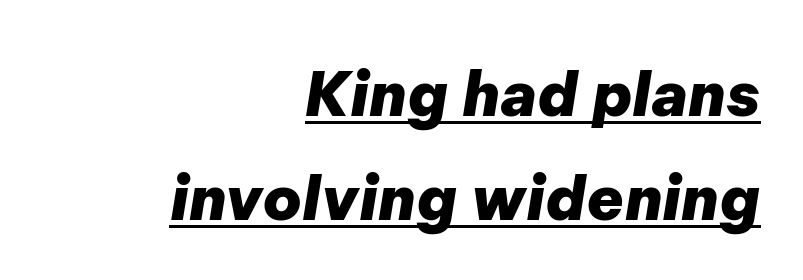
A typesetter would call this zero additional tracking. How heavy is the stroke? Heavy — this is a bold. Summary of vertical rhythm: regular, with standard interline spacing. A typesetter would call this proportional, since set widths differ per character. The rendering uses the underline text-decoration. Where is the straight margin? On the right.
